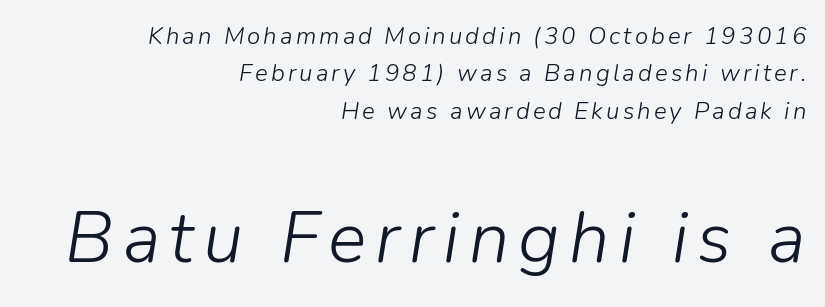
The image shows 72 px light type, italic (leaning right); set right-aligned, normal line spacing (1.56x), not underlined; the second (bottom) block is 3.0x larger; low stroke contrast and a medium x-height.
